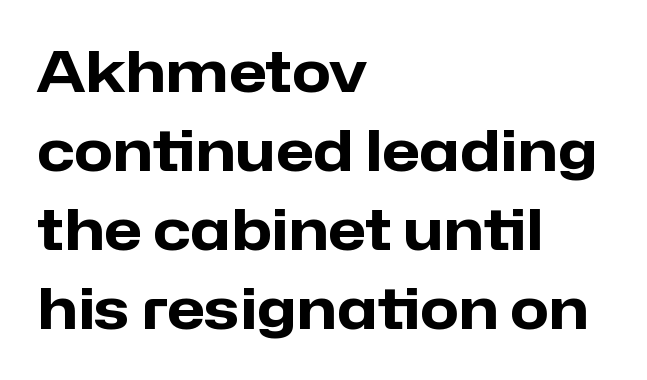
The line texture is even and compact thanks to regular tracking. The block of text has a typical density, with ordinary space between rows. Every row of glyphs begins at an identical x-position on the left. In terms of letterform style, serifs are entirely absent. Here the designer chose a conventional face with non-uniform glyph widths. Descender tails drop into unmarked territory.
